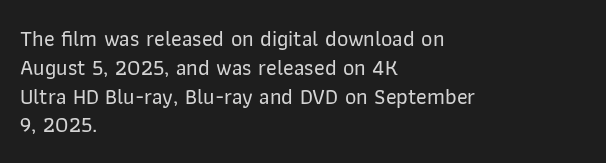
{"italic": "no", "underline": "no", "align": "left", "line_spacing": "normal", "line_spacing_ratio": 1.31, "letter_spacing": "normal", "letter_spacing_em": 0.0, "glyph_px": 22}
